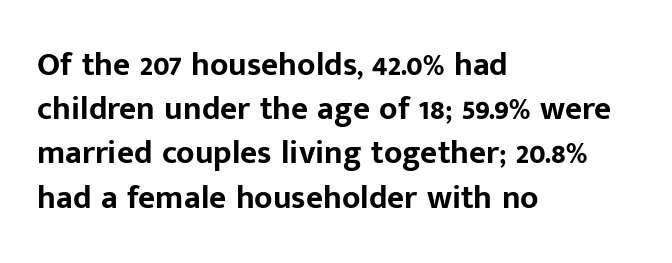
Q: Is the text bold? A: Yes.
Q: Is the text italic (slanted)? A: No, it is upright.
Q: Is the typeface a serif or a sans-serif typeface? A: Sans-serif.
Q: Is the text underlined? A: No.
Q: How is the paragraph aligned? A: Left-aligned.
Q: Is the spacing between letters normal or unusually wide? A: Normal.
Q: Is the spacing between lines tight, normal or loose? A: Normal.
Q: Width (condensed, normal, or wide)? A: Normal.
Q: Stroke contrast? A: Low.
Q: x-height? A: Medium.
Q: Monospaced? A: No.
